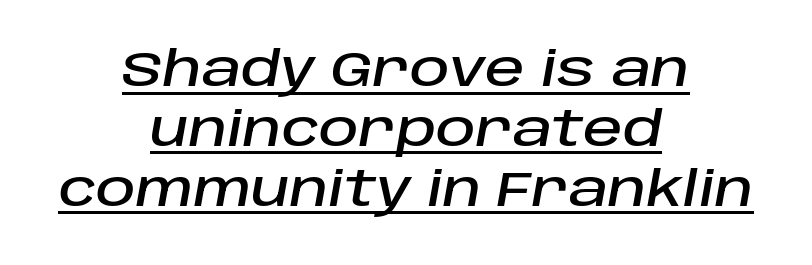
Think of a printed novel: that variable character pitch is what you see here. The face used here appears with an underline applied. The glyphs look as if they've been sheared to an angle. The setting favours the middle, as headings and verse often do. Observe the ordinary spacing: letters are neighbours, not strangers.
